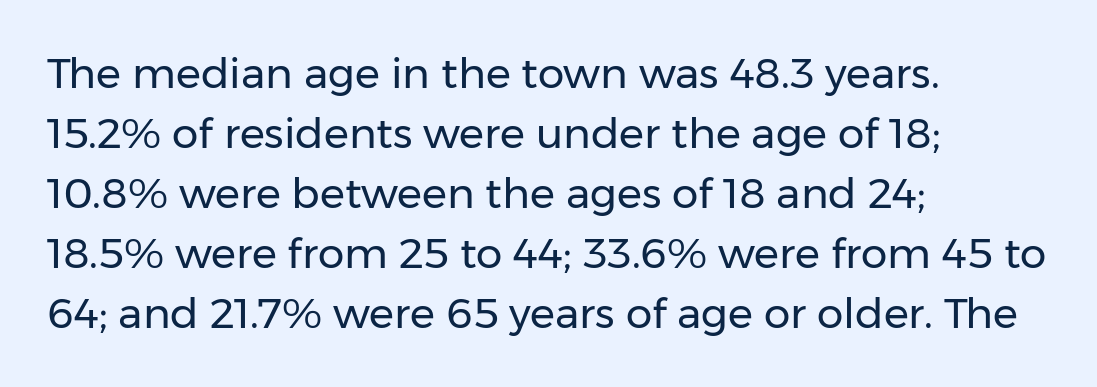
{"serif": "no", "italic": "no", "bold": "no", "weight": "regular", "width": "normal", "stroke_contrast": "low", "x_height": "medium", "monospaced": "no", "underline": "no", "align": "left", "line_spacing": "normal", "line_spacing_ratio": 1.43, "letter_spacing": "normal", "letter_spacing_em": 0.0, "glyph_px": 42}
